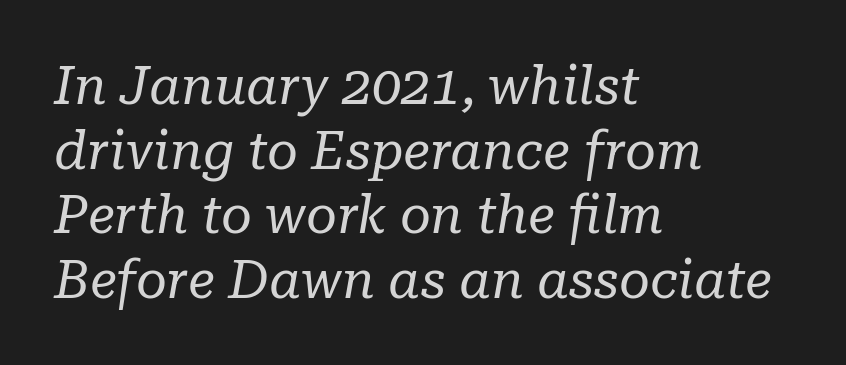
{"serif": "yes", "italic": "yes", "lean": "right", "slant_degrees": 10, "bold": "no", "weight": "regular", "width": "normal", "stroke_contrast": "low", "x_height": "medium", "monospaced": "no", "underline": "no", "align": "left", "line_spacing_ratio": 1.22, "letter_spacing": "normal", "letter_spacing_em": 0.0, "glyph_px": 53}
